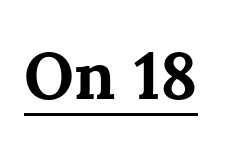
The specimen reads as upright at a glance. Somebody hit Ctrl+U on this one — the words are underlined. Weight check: bold — yes, fully. Each letter keeps its own natural width here, so spacing adapts to shape. The rendering keeps characters at their native spacing.
